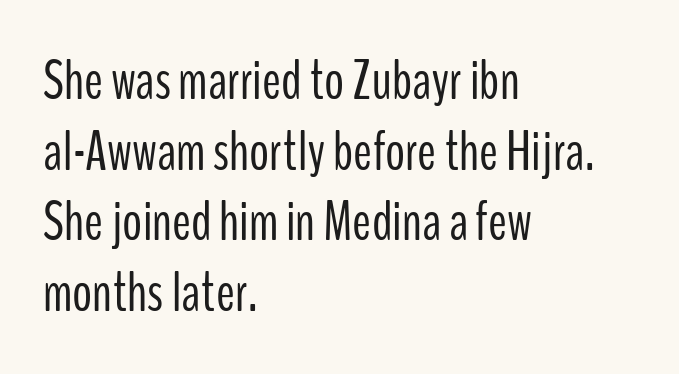
Any mark beneath the type? The region is blank. This reads as an unemphasized weight, regular at the heaviest. Does the lettering tilt? It doesn't — this is upright. Caption: multi-line text, flush left, ragged right. The rendering uses natural spacing where letterforms have individual widths.
